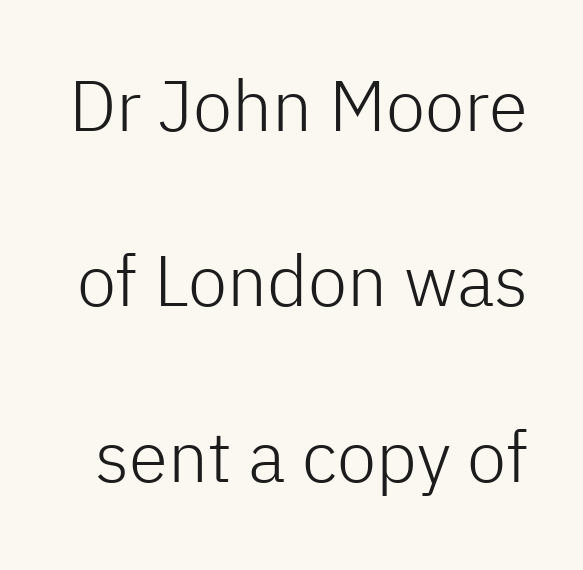
The lettering holds an erect, upright posture throughout. Lines of text with bare space underneath. The letterforms sit at book weight or below. Line spacing here is loose. The face used here is a sans, in the tradition of grotesques and geometrics.
